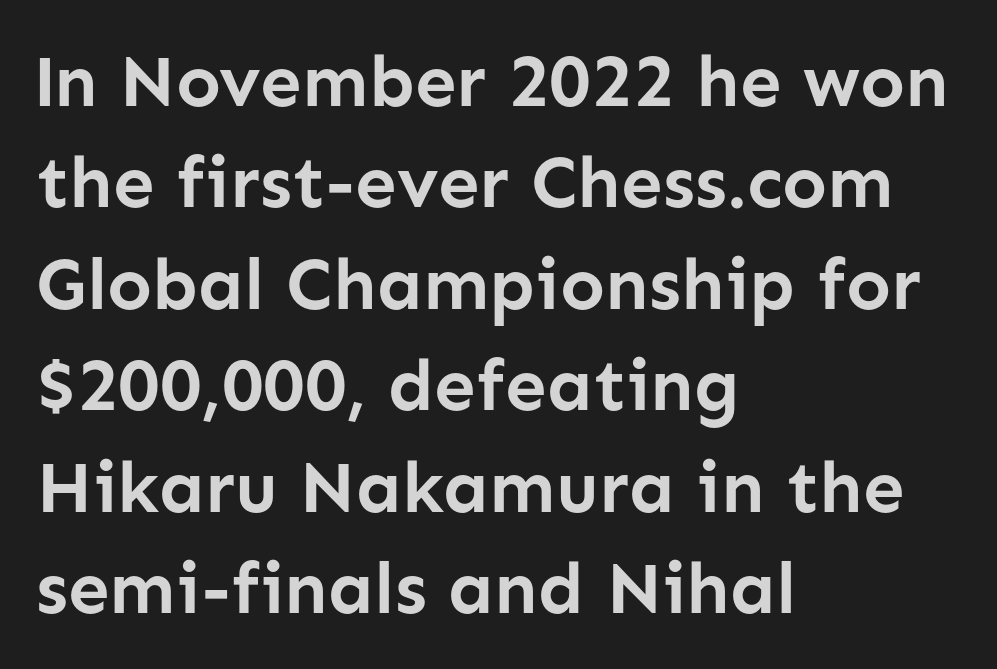
{"serif": "no", "italic": "no", "bold": "yes", "weight": "semibold", "width": "normal", "stroke_contrast": "low", "x_height": "medium", "monospaced": "no", "underline": "no", "align": "left", "line_spacing": "normal", "line_spacing_ratio": 1.37, "letter_spacing": "normal", "letter_spacing_em": 0.0, "glyph_px": 74}
